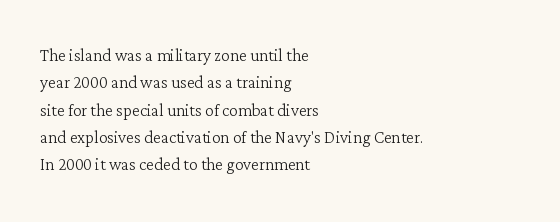
Rendered with straight, roman letterforms. Weight: not bold — regular or lighter. Words appear dense and cohesive because spacing is normal. Horizontal alignment here is leftward, the default for most running prose. A clean baseline with only descenders dipping below it.
